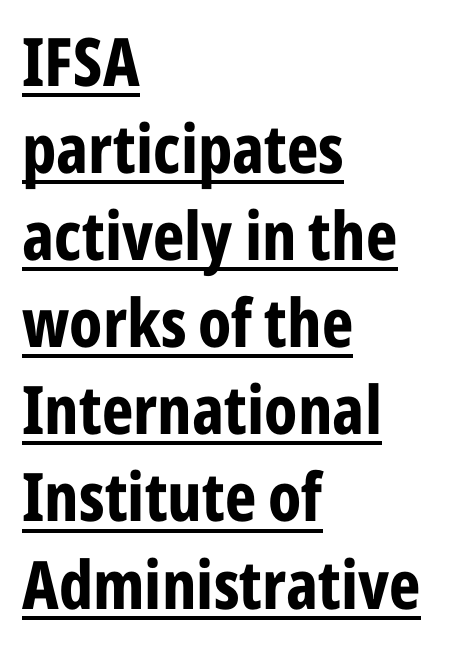
Honestly, the letter spacing is just normal — you wouldn't notice it. Every stem runs plumb, perpendicular to the baseline. Honestly, the underline is the first thing you notice here. This is heavy type, rendered in bold. This sample has the flowing, uneven cadence of proportional lettering. The vertical gap from one line to the next is medium.
